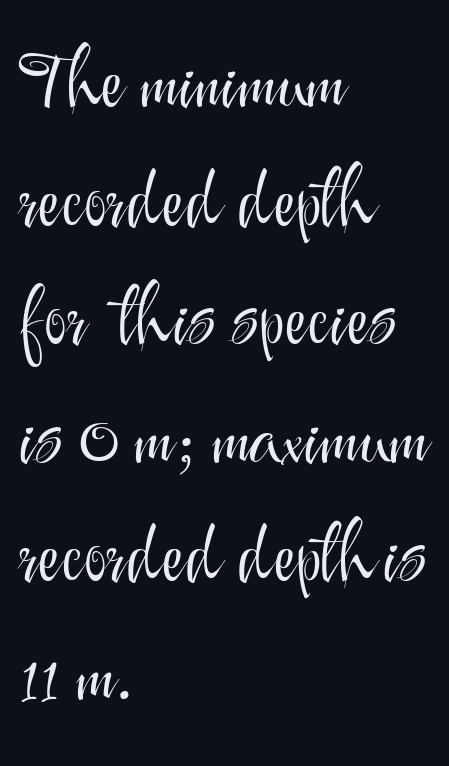
Notice how the passage keeps a crisp vertical edge on the left only. The rendering keeps characters at their native spacing. The glyphs are unaccompanied by any horizontal stroke below them. The designer left line spacing at the default.
